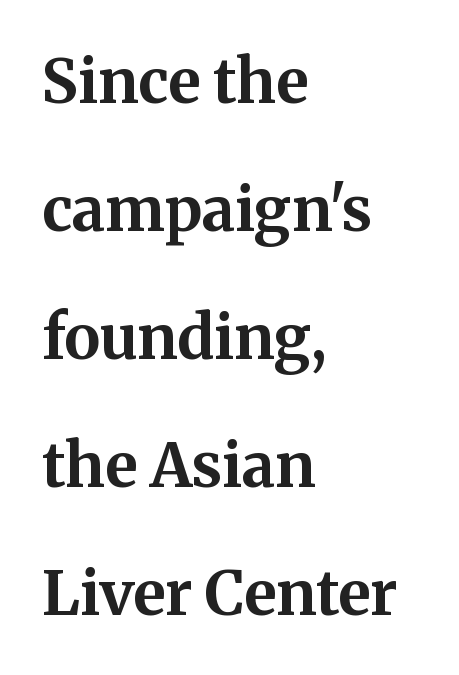
Q: Is the text bold? A: Yes.
Q: Is the text italic (slanted)? A: No, it is upright.
Q: Is the typeface a serif or a sans-serif typeface? A: Serif.
Q: Is the text underlined? A: No.
Q: How is the paragraph aligned? A: Left-aligned.
Q: Is the spacing between letters normal or unusually wide? A: Normal.
Q: Is the spacing between lines tight, normal or loose? A: Loose.
Q: Width (condensed, normal, or wide)? A: Normal.
Q: Stroke contrast? A: Medium.
Q: x-height? A: Medium.
Q: Monospaced? A: No.
